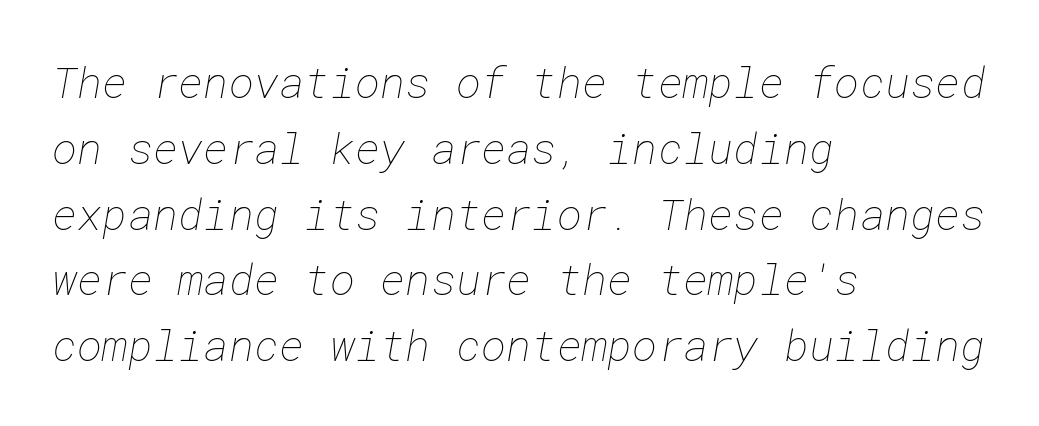
Is this a heavy cut? Hardly; it is regular or lighter. Does the leading feel generous? No, just average. A typesetter would call this zero additional tracking. Typeset ragged right — the left edge is the straight one.
